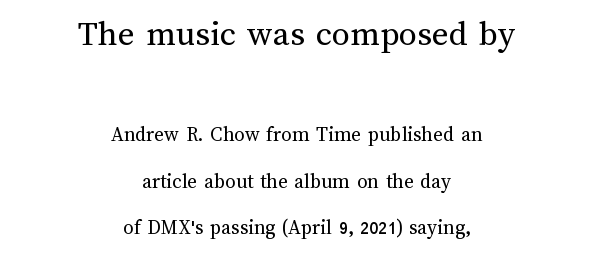
Q: Is the text bold? A: No.
Q: Is the text italic (slanted)? A: No, it is upright.
Q: Is the text underlined? A: No.
Q: How is the paragraph aligned? A: Centered.
Q: Is the spacing between letters normal or unusually wide? A: Normal.
Q: Is the spacing between lines tight, normal or loose? A: Loose.
Q: Which block of text is set in a larger size, the first (top) or the second (bottom)? A: The first (top) one.
Q: Width (condensed, normal, or wide)? A: Normal.
Q: Stroke contrast? A: Medium.
Q: x-height? A: Medium.
Q: Monospaced? A: No.
